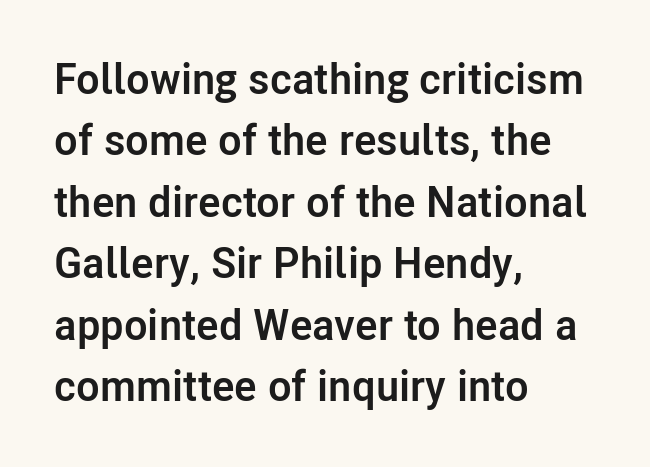
The foot of each line stays bare and open. Type style note: lacks serifs. The lettering stays uniformly vertical, giving the passage a roman look. Reading down the column, the eye jumps a familiar distance to each next line. These lines are rendered in a variable-pitch font. In CSS terms this would be text-align: left.
